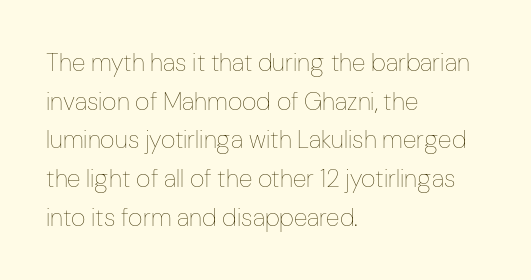
Notice how descenders clear the ascenders below comfortably — that's standard leading. Posture: vertical. Letter spacing: default. This rendering uses left alignment, leaving the right contour irregular.
